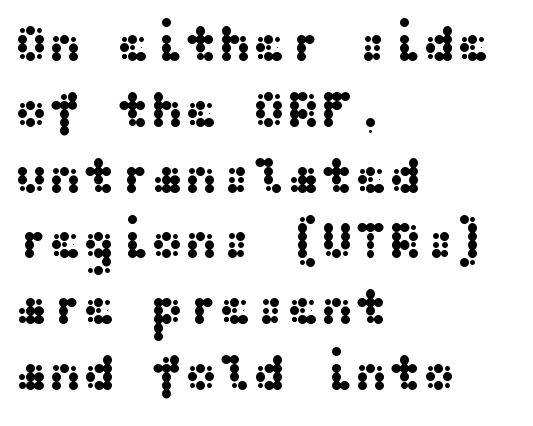
{"serif": "no", "italic": "no", "width": "wide", "stroke_contrast": "medium", "x_height": "medium", "underline": "no", "align": "left", "line_spacing": "normal", "line_spacing_ratio": 1.29, "letter_spacing": "normal", "letter_spacing_em": 0.0, "glyph_px": 51}
